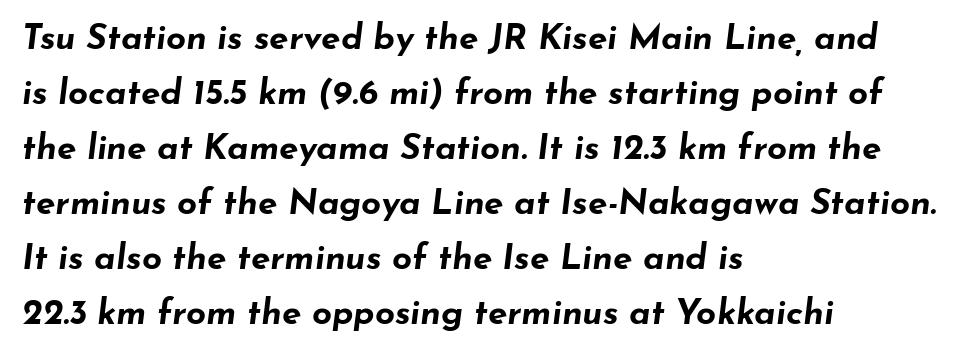
Q: Is the text bold? A: Yes.
Q: Is the text italic (slanted)? A: Yes, it leans right by about 7 degrees.
Q: Is the text underlined? A: No.
Q: How is the paragraph aligned? A: Left-aligned.
Q: Is the spacing between letters normal or unusually wide? A: Normal.
Q: Is the spacing between lines tight, normal or loose? A: Normal.
Q: Width (condensed, normal, or wide)? A: Wide.
Q: Stroke contrast? A: Low.
Q: x-height? A: Small.
Q: Monospaced? A: No.
